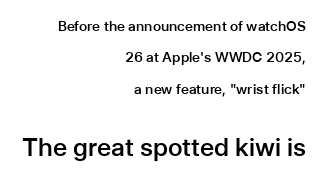
Q: Is the text bold? A: Semi-bold.
Q: Is the text italic (slanted)? A: No, it is upright.
Q: Is the text underlined? A: No.
Q: How is the paragraph aligned? A: Right-aligned.
Q: Is the spacing between letters normal or unusually wide? A: Normal.
Q: Is the spacing between lines tight, normal or loose? A: Loose.
Q: Which block of text is set in a larger size, the first (top) or the second (bottom)? A: The second (bottom) one.
